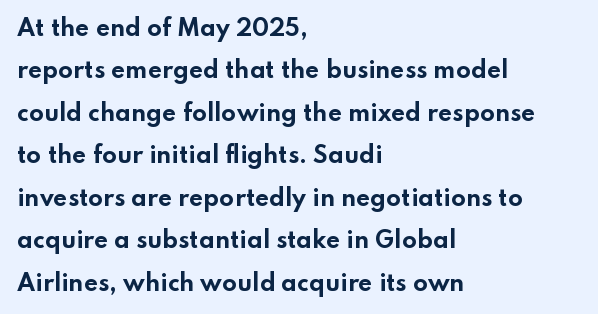
The image shows 22 px bold type, upright; set left-aligned, loose line spacing (1.93x), normal letter spacing, not underlined.
